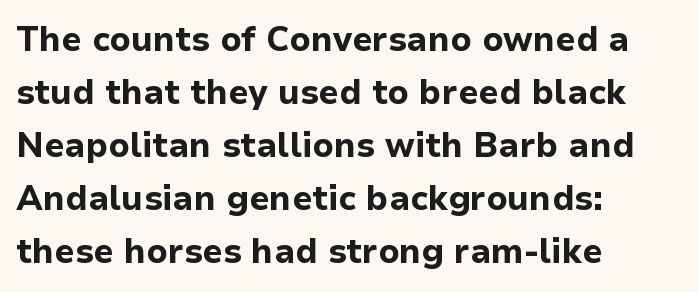
The image shows 34 px bold sans-serif type, upright; set left-aligned, normal line spacing (1.56x), normal letter spacing, not underlined; low stroke contrast and a medium x-height.
